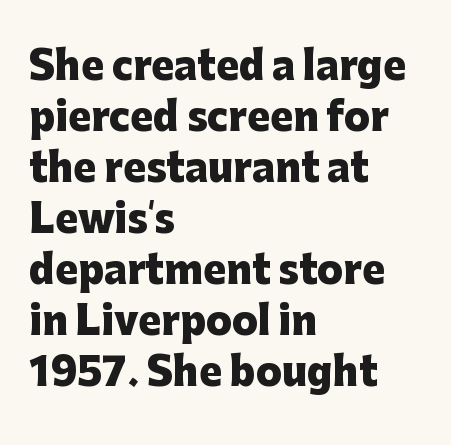
The rendering anchors every line to the left-hand side. I'd describe the lettering as bold — thick and assertive. This is sans-serif lettering, the kind often seen on screens and signage. The foot of each line stays bare and open. Each word holds together tightly as a unit, with standard inter-letter gaps.
